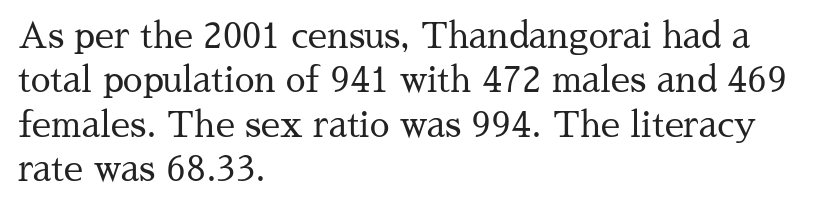
Q: Is the text bold? A: No.
Q: Is the text italic (slanted)? A: No, it is upright.
Q: Is the typeface a serif or a sans-serif typeface? A: Serif.
Q: Is the text underlined? A: No.
Q: How is the paragraph aligned? A: Left-aligned.
Q: Is the spacing between letters normal or unusually wide? A: Normal.
Q: Is the spacing between lines tight, normal or loose? A: Normal.
Q: Width (condensed, normal, or wide)? A: Normal.
Q: Stroke contrast? A: Medium.
Q: x-height? A: Medium.
Q: Monospaced? A: No.
